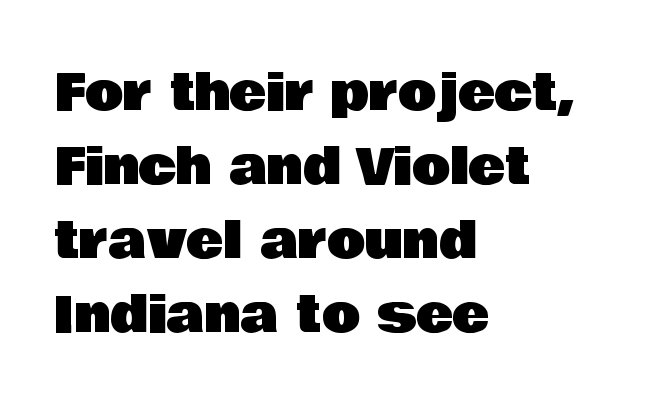
Designer's note — italics off, roman on. Normally led — the rows are evenly, conventionally spaced. The space beneath each line is pristine and unruled. The type is set solid horizontally, with unmodified tracking.
